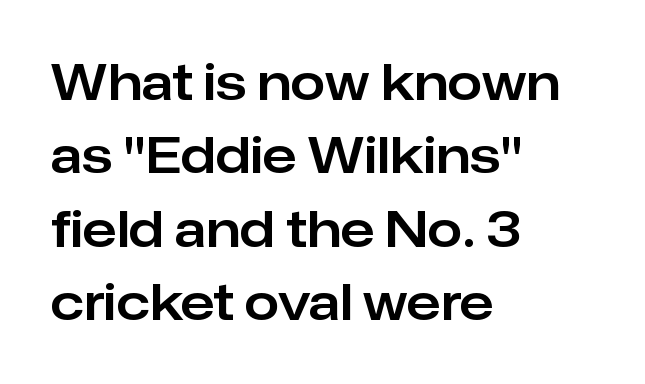
Q: Is the text italic (slanted)? A: No, it is upright.
Q: Is the typeface a serif or a sans-serif typeface? A: Sans-serif.
Q: Is the text underlined? A: No.
Q: How is the paragraph aligned? A: Left-aligned.
Q: Is the spacing between letters normal or unusually wide? A: Normal.
Q: Is the spacing between lines tight, normal or loose? A: Normal.
Q: Width (condensed, normal, or wide)? A: Normal.
Q: Stroke contrast? A: Low.
Q: x-height? A: Medium.
Q: Monospaced? A: No.
